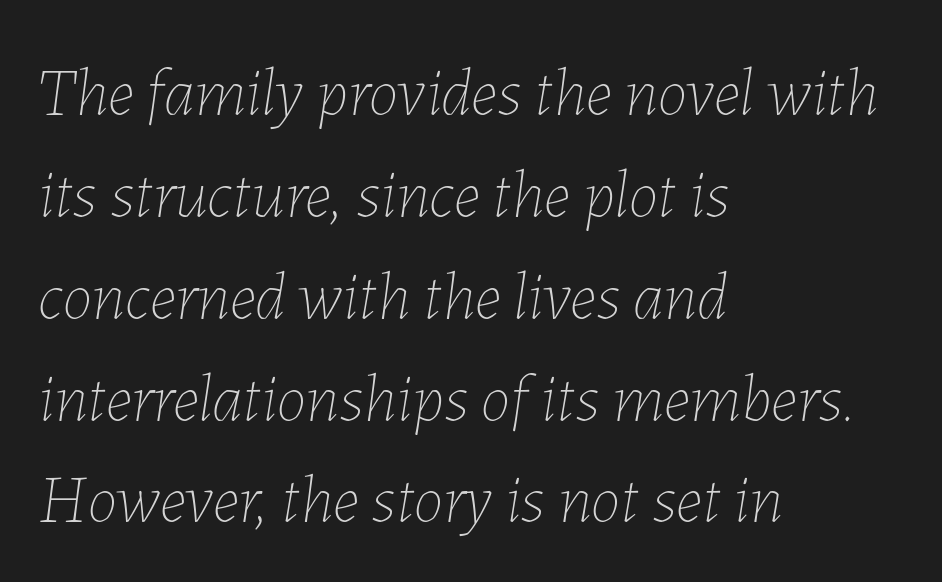
Q: Is the text bold? A: No.
Q: Is the text italic (slanted)? A: Yes, it leans right by about 7 degrees.
Q: Is the text underlined? A: No.
Q: How is the paragraph aligned? A: Left-aligned.
Q: Is the spacing between letters normal or unusually wide? A: Normal.
Q: Is the spacing between lines tight, normal or loose? A: Normal.
Q: Width (condensed, normal, or wide)? A: Normal.
Q: Stroke contrast? A: Low.
Q: x-height? A: Medium.
Q: Monospaced? A: No.
